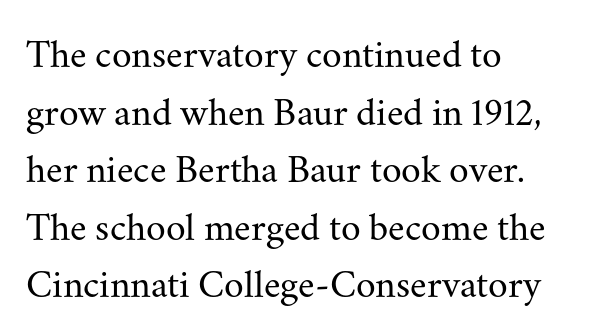
The image shows 40 px regular-weight serif type, upright; set left-aligned, normal line spacing (1.44x), normal letter spacing, not underlined; medium stroke contrast and a small x-height.
